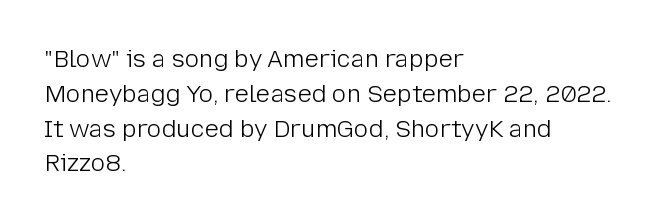
The image shows 24 px text type, upright; set left-aligned, normal line spacing (1.45x), normal letter spacing, not underlined.
